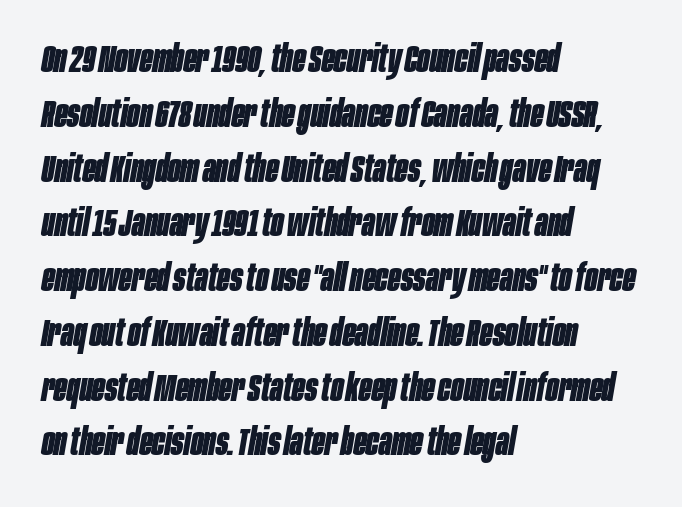
{"italic": "yes", "lean": "right", "slant_degrees": 10, "bold": "yes", "weight": "bold", "width": "condensed", "stroke_contrast": "low", "x_height": "large", "monospaced": "no", "underline": "no", "align": "left", "line_spacing": "normal", "line_spacing_ratio": 1.48, "letter_spacing": "normal", "letter_spacing_em": 0.0, "glyph_px": 37}
